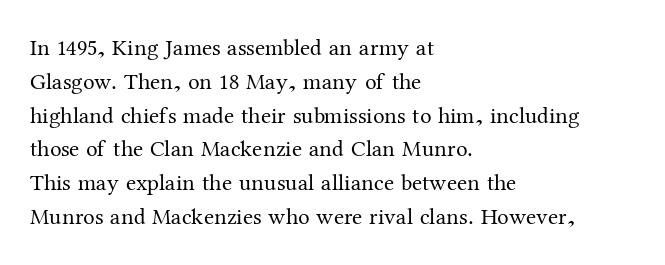
{"italic": "no", "bold": "no", "underline": "no", "align": "left", "line_spacing": "normal", "line_spacing_ratio": 1.47, "letter_spacing": "normal", "letter_spacing_em": 0.0, "glyph_px": 23}
